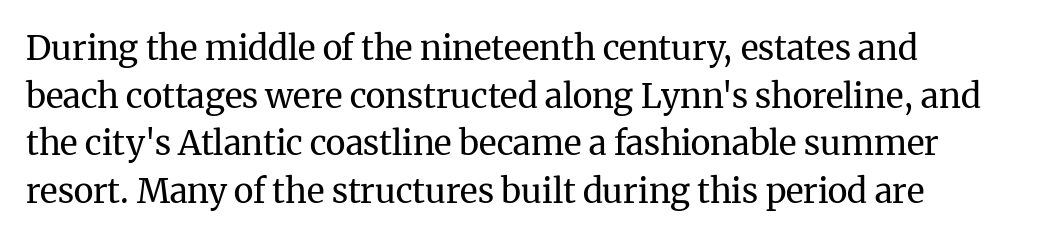
The image shows 34 px regular-weight serif type, upright; set left-aligned, normal line spacing (1.4x), normal letter spacing, not underlined; medium stroke contrast and a medium x-height.
